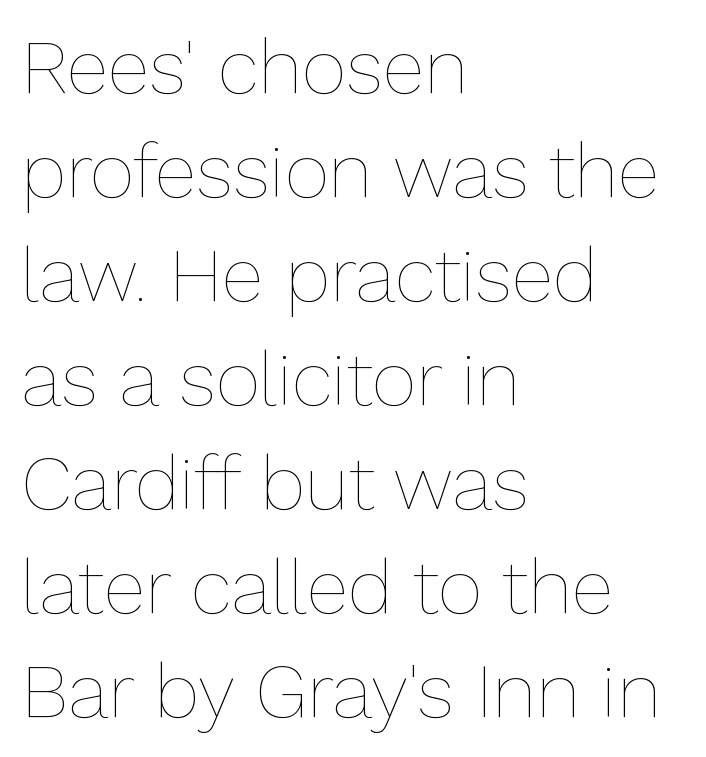
The rendering uses a moderate line-height, typical for paragraphs. Is there any slant? The stems are plumb. The space beneath each line is pristine and unruled. The text block is weighted toward the left margin, trailing off unevenly rightward. Tracking here is standard; glyphs follow each other at the usual distance.
